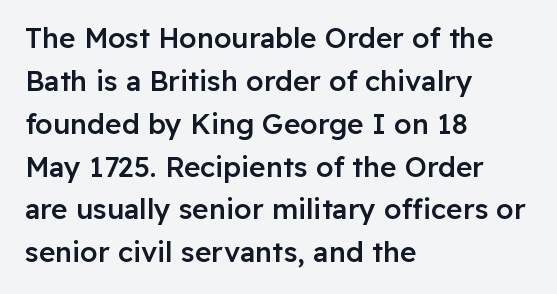
The image shows 28 px semibold sans-serif type, upright; set left-aligned, normal line spacing (1.53x), normal letter spacing, not underlined; low stroke contrast and a medium x-height.
